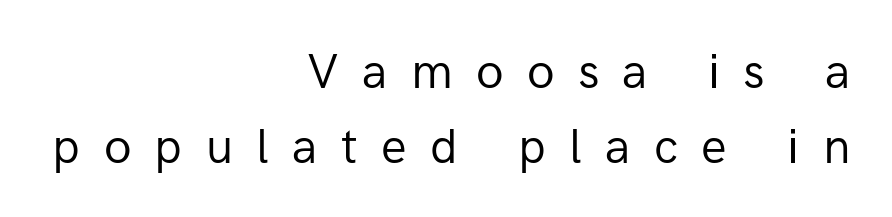
{"serif": "no", "italic": "no", "bold": "no", "weight": "regular", "width": "normal", "stroke_contrast": "low", "x_height": "medium", "monospaced": "no", "underline": "no", "align": "right", "line_spacing": "normal", "line_spacing_ratio": 1.56, "letter_spacing": "wide", "letter_spacing_em": 0.49, "glyph_px": 48}
